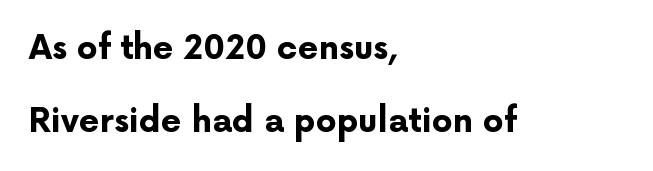
Q: Is the text bold? A: Yes.
Q: Is the text italic (slanted)? A: No, it is upright.
Q: Is the typeface a serif or a sans-serif typeface? A: Sans-serif.
Q: Is the text underlined? A: No.
Q: How is the paragraph aligned? A: Left-aligned.
Q: Is the spacing between letters normal or unusually wide? A: Normal.
Q: Is the spacing between lines tight, normal or loose? A: Loose.
Q: Width (condensed, normal, or wide)? A: Normal.
Q: Stroke contrast? A: Low.
Q: x-height? A: Medium.
Q: Monospaced? A: No.
